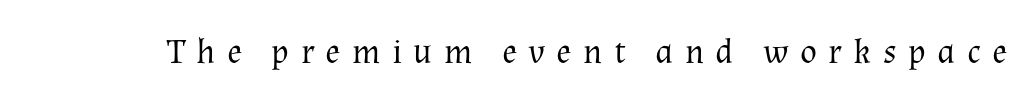
{"serif": "yes", "italic": "no", "bold": "no", "weight": "regular", "width": "normal", "stroke_contrast": "medium", "x_height": "medium", "monospaced": "no", "underline": "no", "letter_spacing": "wide", "letter_spacing_em": 0.33, "glyph_px": 35}
